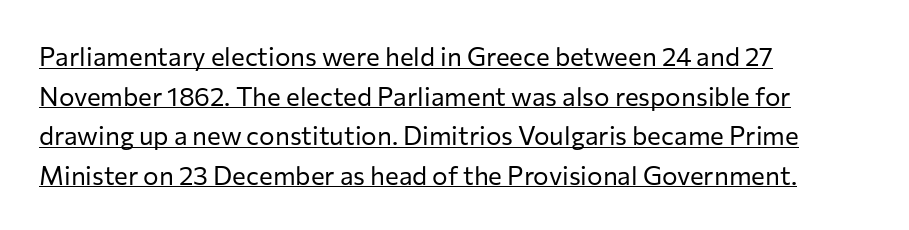
Q: Is the text bold? A: No.
Q: Is the text italic (slanted)? A: No, it is upright.
Q: Is the text underlined? A: Yes.
Q: How is the paragraph aligned? A: Left-aligned.
Q: Is the spacing between letters normal or unusually wide? A: Normal.
Q: Is the spacing between lines tight, normal or loose? A: Normal.
